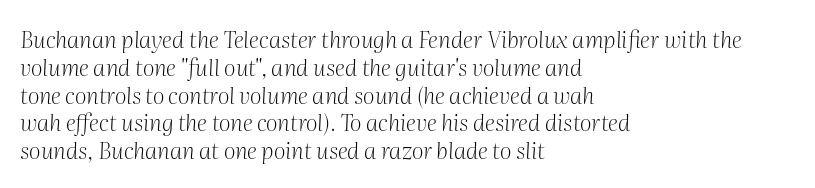
Q: Is the text bold? A: No.
Q: Is the text italic (slanted)? A: Yes, it leans right by about 2 degrees.
Q: Is the text underlined? A: No.
Q: How is the paragraph aligned? A: Left-aligned.
Q: Is the spacing between letters normal or unusually wide? A: Normal.
